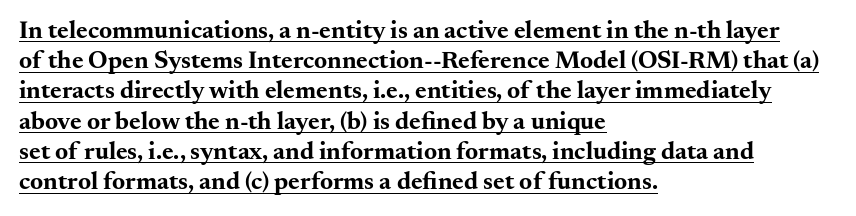
The image shows 25 px bold type, upright; set left-aligned, line spacing 1.21x, normal letter spacing, underlined.
